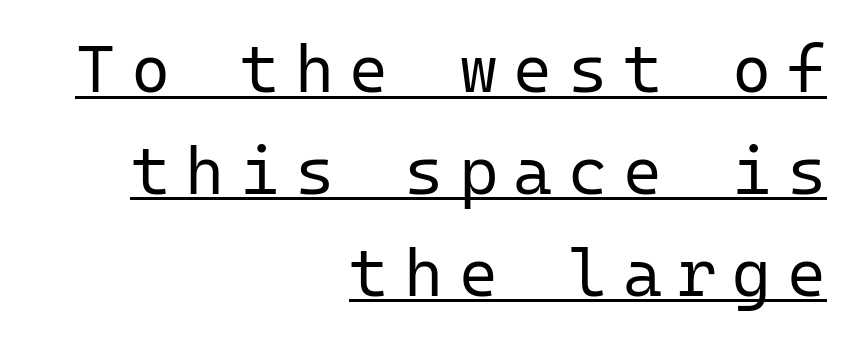
Line spacing here is normal. Fixed-width glyphs throughout — classic coding-font behaviour. Glyph-to-glyph distance is far greater than everyday printed text. Posture: upright roman. The type family on display is of the sans-serif kind. The strokes carry an ordinary text weight at most.
